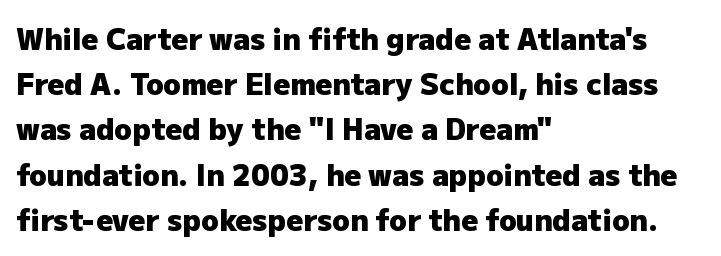
Q: Is the text bold? A: Yes.
Q: Is the text italic (slanted)? A: No, it is upright.
Q: Is the typeface a serif or a sans-serif typeface? A: Sans-serif.
Q: Is the text underlined? A: No.
Q: How is the paragraph aligned? A: Left-aligned.
Q: Is the spacing between letters normal or unusually wide? A: Normal.
Q: Is the spacing between lines tight, normal or loose? A: Normal.
Q: Width (condensed, normal, or wide)? A: Normal.
Q: Stroke contrast? A: Low.
Q: x-height? A: Medium.
Q: Monospaced? A: No.
